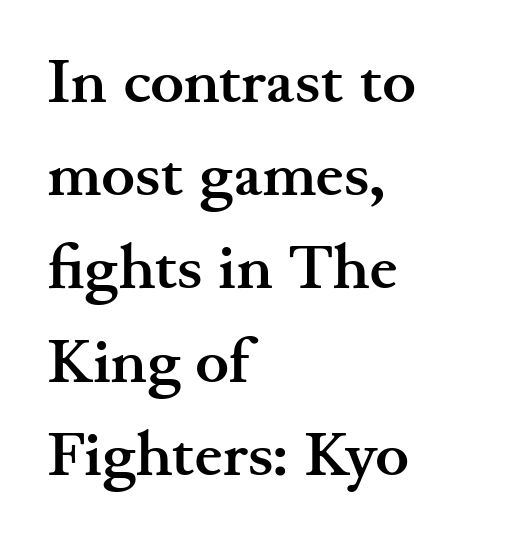
The passage shown stacks its lines at a standard gap. The line texture is even and compact thanks to regular tracking. Compared with a centered layout, this one pins lines to the left instead. What kind of face is this? One with serifs. Clear beneath every line of the passage.
